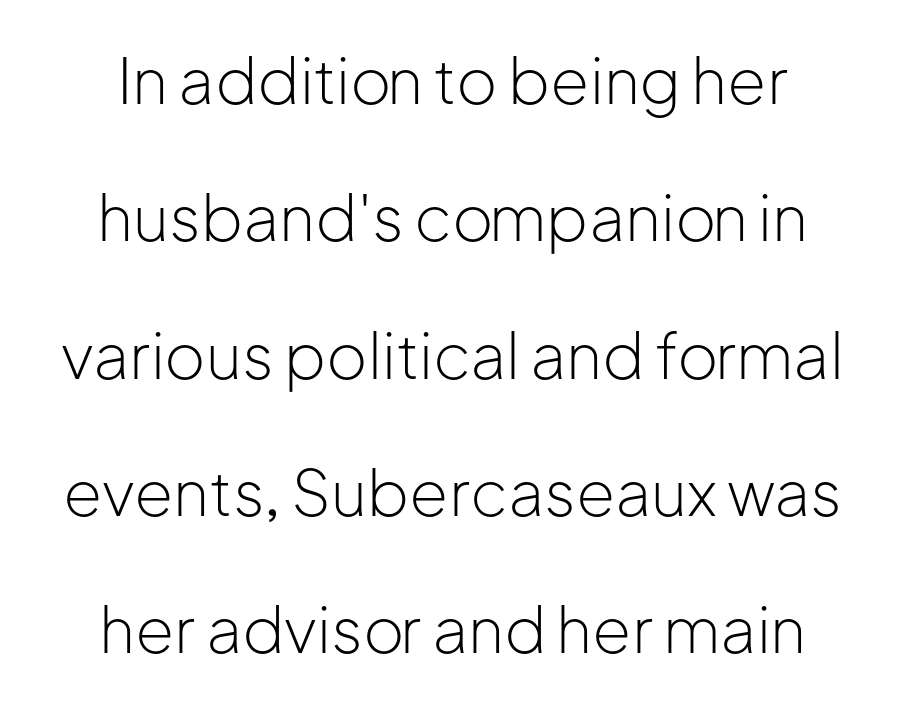
{"serif": "no", "italic": "no", "bold": "no", "weight": "light", "width": "normal", "stroke_contrast": "low", "x_height": "medium", "monospaced": "no", "underline": "no", "line_spacing": "loose", "line_spacing_ratio": 2.18, "letter_spacing": "normal", "letter_spacing_em": 0.0, "glyph_px": 63}
